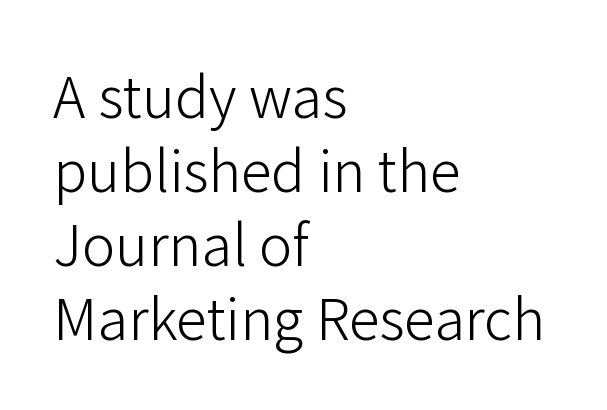
The letters advance in unequal steps, a hallmark of proportional type. Rows of type keep a routine distance in the vertical direction. Is there any slant? The stems are plumb. Weight: in the light-to-regular range.
